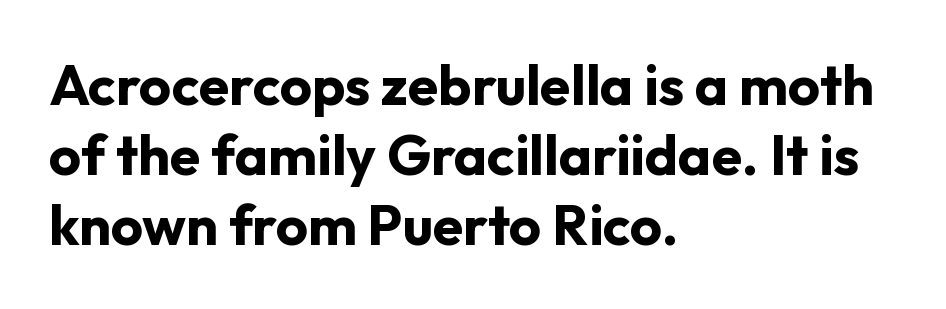
The image shows 56 px bold sans-serif type, upright; set left-aligned, normal line spacing (1.25x), normal letter spacing, not underlined; low stroke contrast and a medium x-height.
